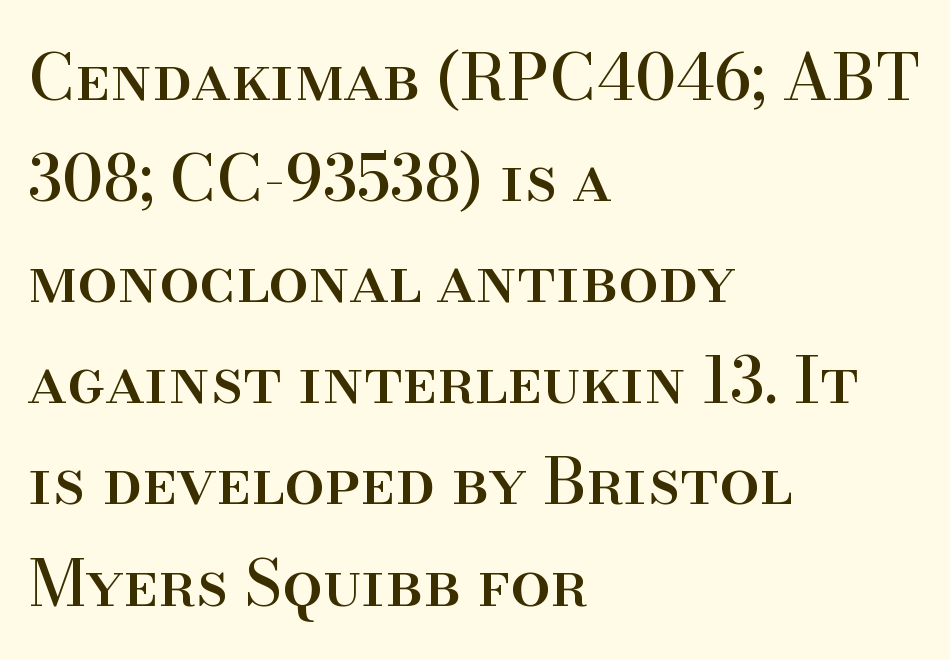
The image shows 64 px serif type, upright; set left-aligned, normal line spacing (1.58x), normal letter spacing, not underlined; high stroke contrast and a small x-height.
